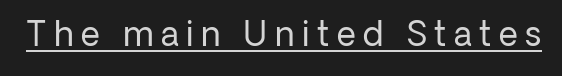
A baseline rule has been typeset under these characters. The weight would be labelled regular, book, light, or lighter still. The glyphs in this specimen are sans serif. Every stem runs plumb, perpendicular to the baseline. Inter-character spacing is expanded well beyond the font's built-in metrics. The face used here is proportionally spaced, like ordinary book or web type.
